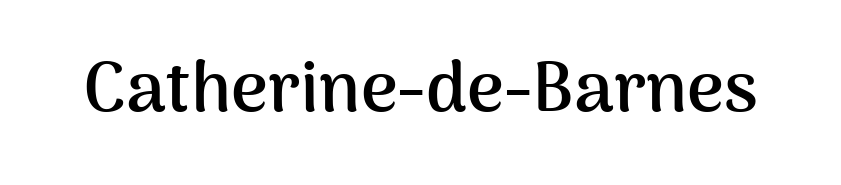
Q: Is the text bold? A: Yes.
Q: Is the text italic (slanted)? A: No, it is upright.
Q: Is the typeface a serif or a sans-serif typeface? A: Sans-serif.
Q: Is the text underlined? A: No.
Q: Is the spacing between letters normal or unusually wide? A: Normal.
Q: Width (condensed, normal, or wide)? A: Normal.
Q: Stroke contrast? A: Medium.
Q: x-height? A: Medium.
Q: Monospaced? A: No.
